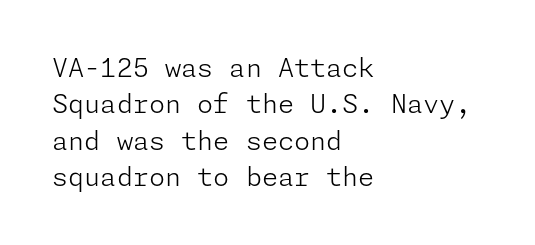
The image shows 26 px text type, upright; set left-aligned, normal line spacing (1.4x), normal letter spacing, not underlined.
